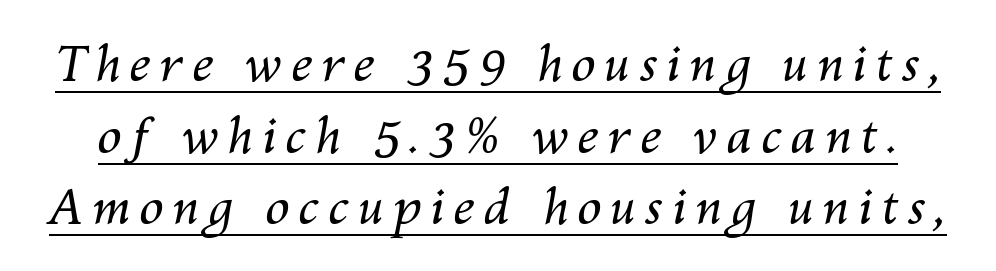
The rendering applies a slant to the glyphs. Regular leading. The passage shown is not bold in any degree. Each letter keeps its own natural width here, so spacing adapts to shape. The string is rendered with underlining switched on.
